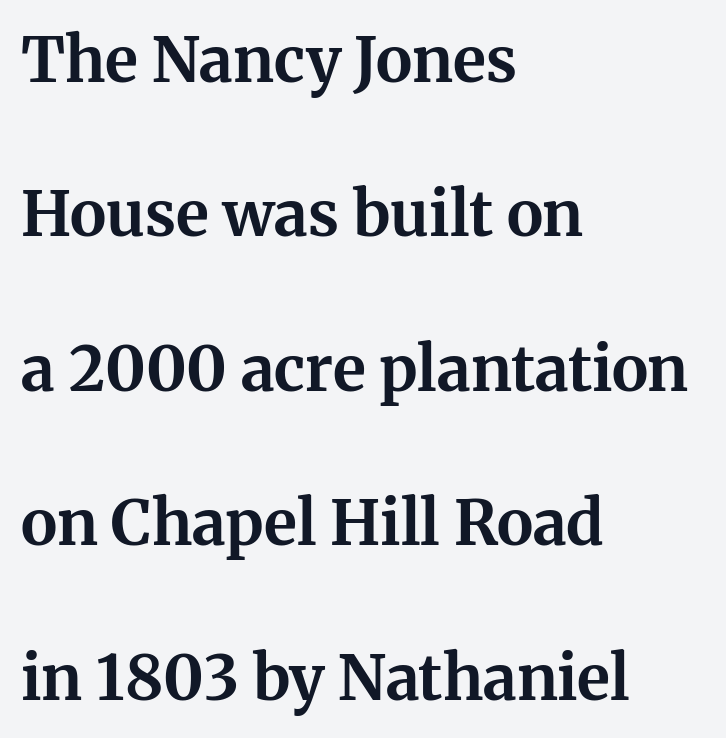
Character widths vary here, with narrow letters taking less room than wide ones. Typeset ragged right — the left edge is the straight one. If you drew a line through each stem, it would be perfectly vertical. Set as a true bold cut, around the 700 mark. The gaps between neighbouring characters are ordinary and unremarkable. The leading is generous, giving the passage an open texture.
